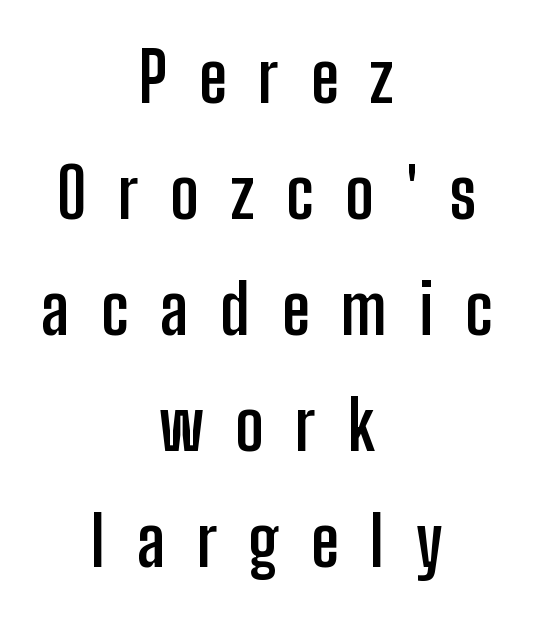
Q: Is the text bold? A: Yes.
Q: Is the text italic (slanted)? A: No, it is upright.
Q: Is the typeface a serif or a sans-serif typeface? A: Sans-serif.
Q: Is the text underlined? A: No.
Q: How is the paragraph aligned? A: Centered.
Q: Is the spacing between letters normal or unusually wide? A: Unusually wide.
Q: Is the spacing between lines tight, normal or loose? A: Normal.
Q: Width (condensed, normal, or wide)? A: Condensed.
Q: Stroke contrast? A: Low.
Q: x-height? A: Medium.
Q: Monospaced? A: No.
